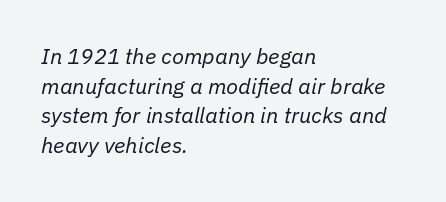
This is oblique type, the kind used for emphasis or titles. The space between consecutive lines is moderate. Default kerning and tracking; the words read as compact shapes. Compared with a typical body face, this is equally light or lighter still.
